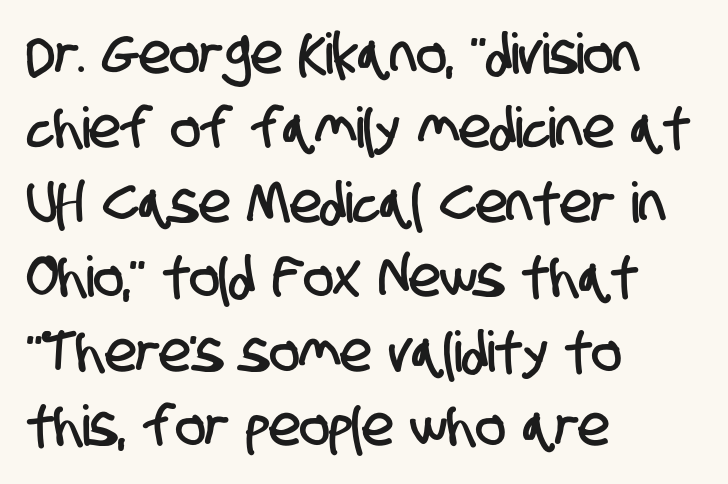
{"serif": "no", "width": "condensed", "stroke_contrast": "low", "x_height": "large", "monospaced": "no", "underline": "no", "align": "left", "line_spacing": "normal", "line_spacing_ratio": 1.33, "letter_spacing": "normal", "letter_spacing_em": 0.0, "glyph_px": 56}
